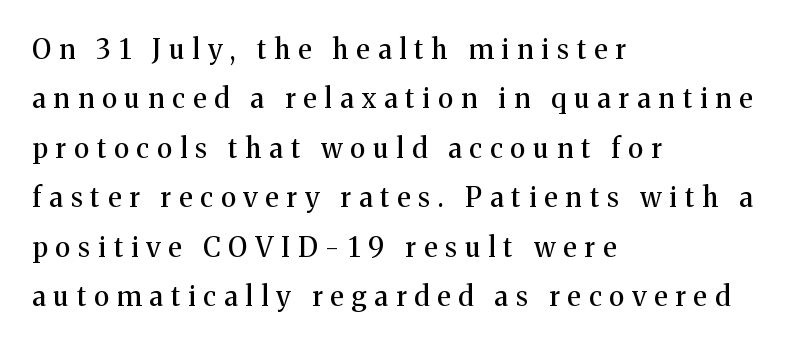
Q: Is the text italic (slanted)? A: No, it is upright.
Q: Is the text underlined? A: No.
Q: How is the paragraph aligned? A: Left-aligned.
Q: Is the spacing between letters normal or unusually wide? A: Unusually wide.
